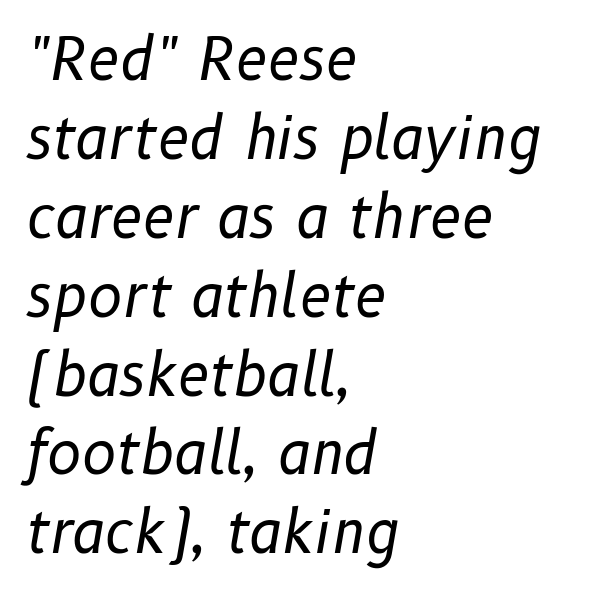
Q: Is the text bold? A: No.
Q: Is the text italic (slanted)? A: Yes, it leans right by about 10 degrees.
Q: Is the text underlined? A: No.
Q: How is the paragraph aligned? A: Left-aligned.
Q: Is the spacing between letters normal or unusually wide? A: Normal.
Q: Is the spacing between lines tight, normal or loose? A: Normal.
Q: Width (condensed, normal, or wide)? A: Normal.
Q: Stroke contrast? A: Low.
Q: x-height? A: Medium.
Q: Monospaced? A: No.
